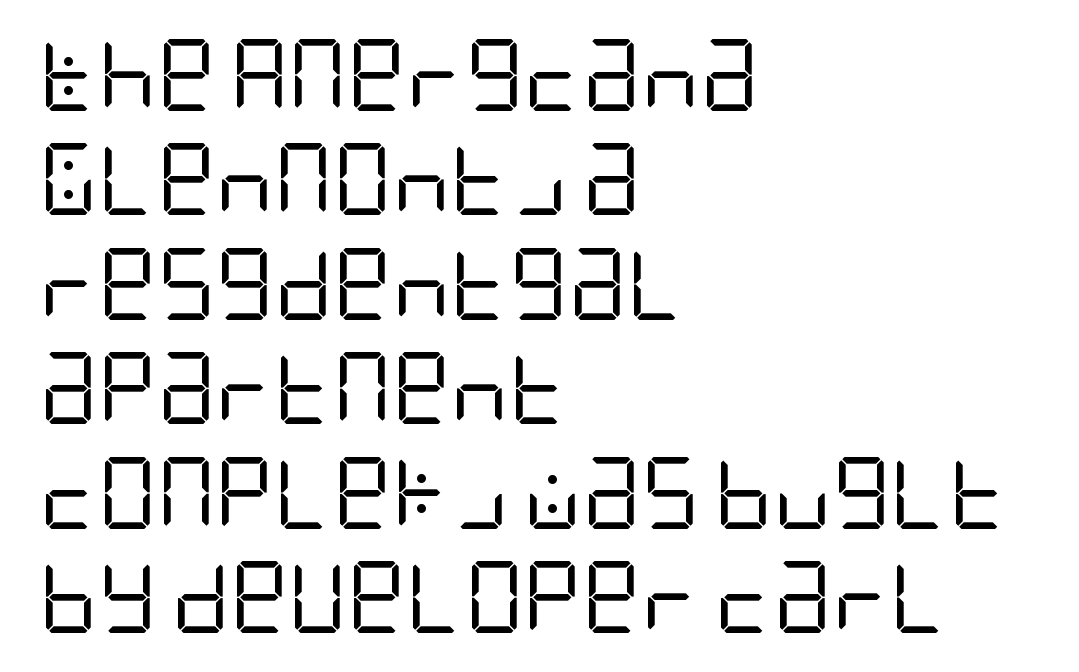
Q: Is the text bold? A: No.
Q: Is the text italic (slanted)? A: No, it is upright.
Q: Is the typeface a serif or a sans-serif typeface? A: Sans-serif.
Q: Is the text underlined? A: No.
Q: How is the paragraph aligned? A: Left-aligned.
Q: Is the spacing between letters normal or unusually wide? A: Normal.
Q: Is the spacing between lines tight, normal or loose? A: Normal.
Q: Width (condensed, normal, or wide)? A: Condensed.
Q: Stroke contrast? A: Low.
Q: x-height? A: Large.
